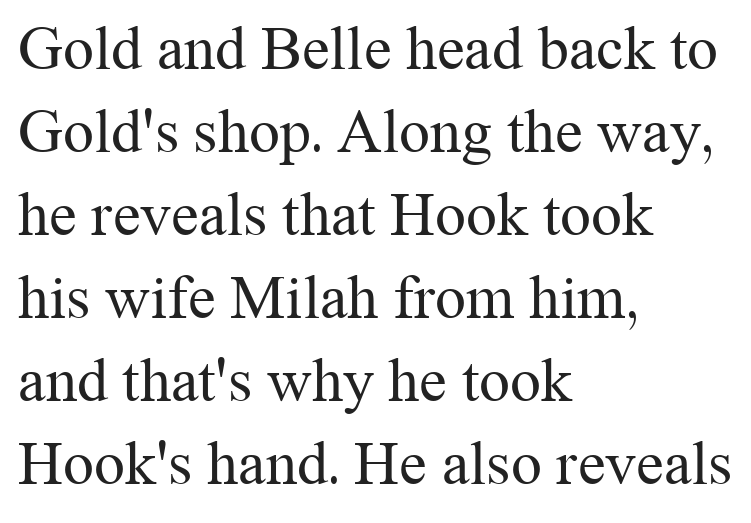
Q: Is the text bold? A: No.
Q: Is the text italic (slanted)? A: No, it is upright.
Q: Is the typeface a serif or a sans-serif typeface? A: Serif.
Q: Is the text underlined? A: No.
Q: How is the paragraph aligned? A: Left-aligned.
Q: Is the spacing between letters normal or unusually wide? A: Normal.
Q: Is the spacing between lines tight, normal or loose? A: Normal.
Q: Width (condensed, normal, or wide)? A: Normal.
Q: Stroke contrast? A: Medium.
Q: x-height? A: Medium.
Q: Monospaced? A: No.
